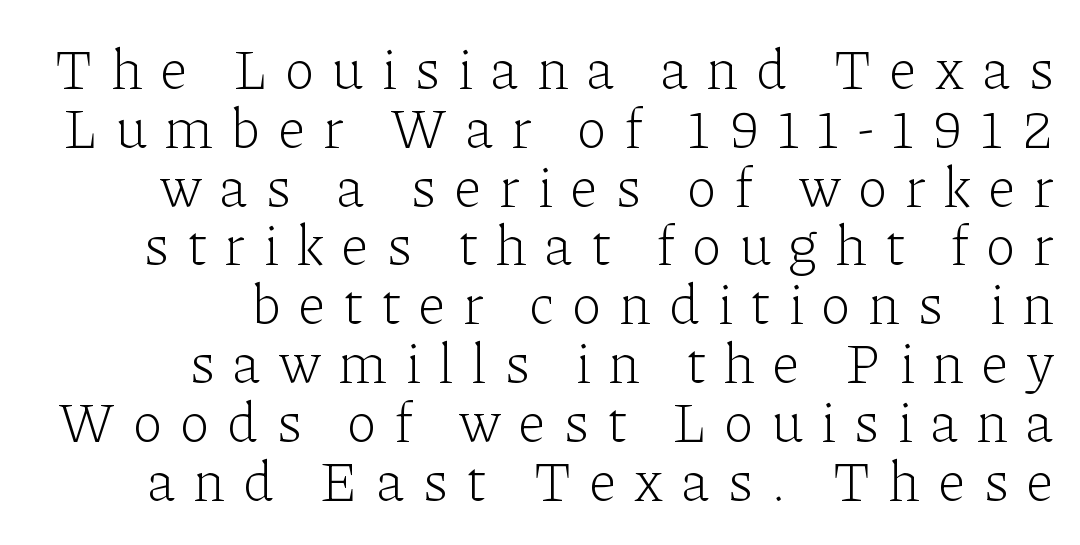
Little horizontal feet cap the strokes, marking this as serif type. Each stroke keeps to a modest, everyday thickness or less. Each letter keeps its own natural width here, so spacing adapts to shape. There is plenty of visible air inserted between adjacent glyphs. The lettering stays uniformly vertical, giving the passage a roman look. Honestly, the rows look squashed on top of each other.
